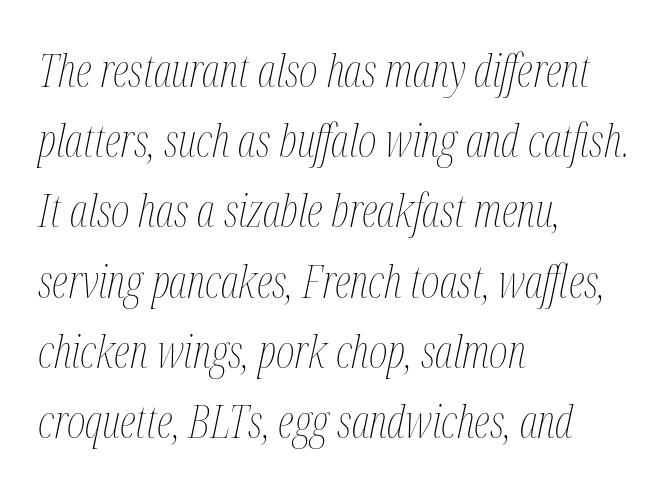
{"italic": "yes", "lean": "right", "slant_degrees": 12, "bold": "no", "weight": "thin", "width": "condensed", "stroke_contrast": "medium", "x_height": "medium", "monospaced": "no", "underline": "no", "align": "left", "line_spacing": "normal", "line_spacing_ratio": 1.56, "letter_spacing": "normal", "letter_spacing_em": 0.0, "glyph_px": 45}
